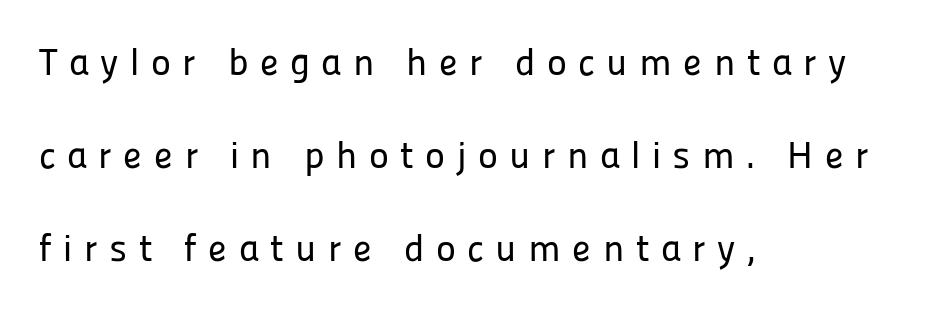
The image shows 38 px sans-serif type, upright; set left-aligned, loose line spacing (2.45x), unusually wide letter spacing (+0.3 em), not underlined; low stroke contrast and a medium x-height.
